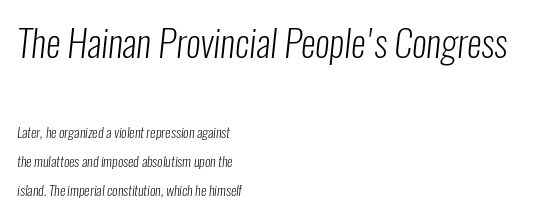
Q: Is the text bold? A: No.
Q: Is the typeface a serif or a sans-serif typeface? A: Sans-serif.
Q: Is the text underlined? A: No.
Q: How is the paragraph aligned? A: Left-aligned.
Q: Is the spacing between letters normal or unusually wide? A: Normal.
Q: Is the spacing between lines tight, normal or loose? A: Loose.
Q: Which block of text is set in a larger size, the first (top) or the second (bottom)? A: The first (top) one.
Q: Width (condensed, normal, or wide)? A: Condensed.
Q: Stroke contrast? A: Low.
Q: x-height? A: Medium.
Q: Monospaced? A: No.
